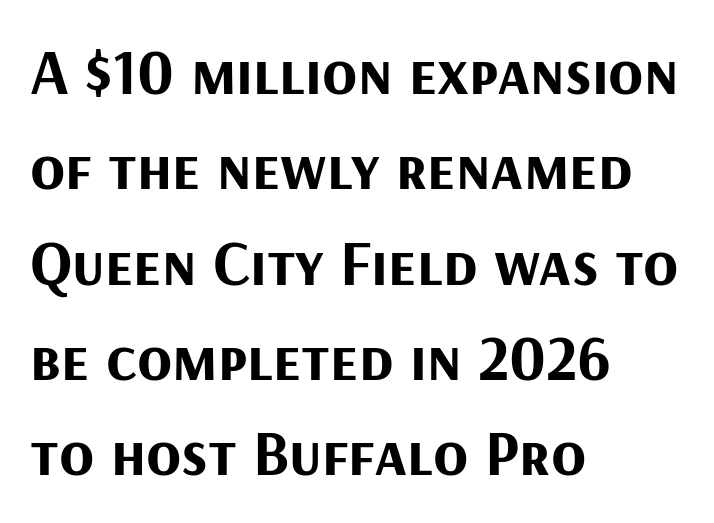
The letters sit at their default tracking, neither squeezed nor spread. Honestly, there is no underline to notice here at all. Varying glyph widths throughout — classic text-font behaviour. Is the block centered? No — it sits flush against the left margin.
